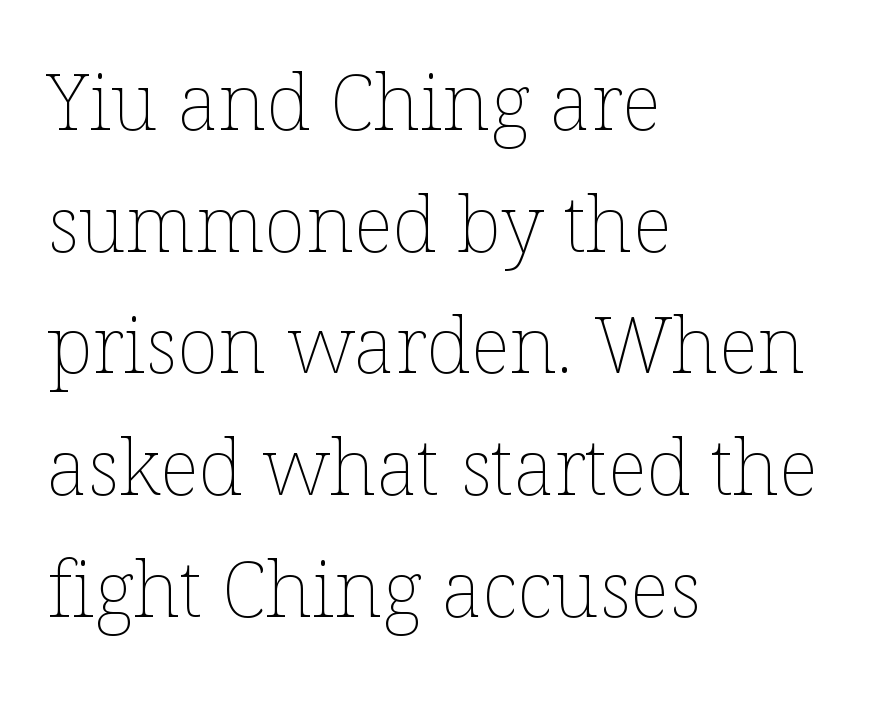
Characters remain perfectly vertical along every line. Evenly set lines give the paragraph a standard silhouette. The typesetting does not lean heavy: it is not bold. These lines stack with their left ends in a neat column. Rule under the text: the space is simply empty. Think of a printed novel: that variable character pitch is what you see here.
